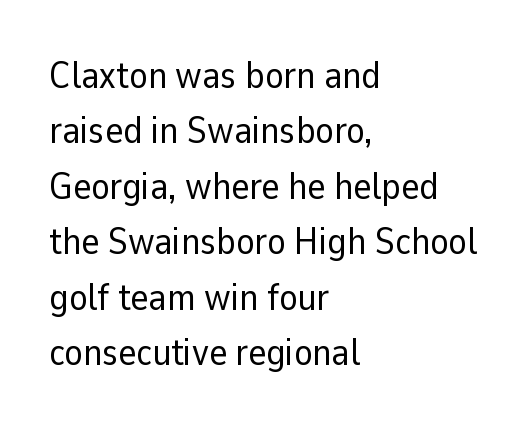
{"serif": "no", "italic": "no", "bold": "no", "weight": "regular", "width": "normal", "stroke_contrast": "low", "x_height": "medium", "monospaced": "no", "underline": "no", "align": "left", "line_spacing": "normal", "line_spacing_ratio": 1.46, "letter_spacing": "normal", "letter_spacing_em": 0.0, "glyph_px": 38}
